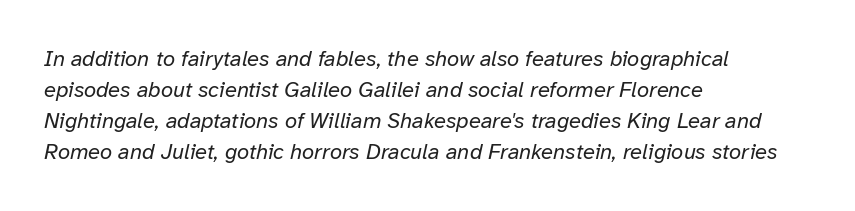
The space between consecutive lines is moderate. Heft: none added — not bold. The face used here has a pronounced slope to its letters. No extra tracking has been applied to these lines. This rendering uses left alignment, leaving the right contour irregular. The words here are not underlined.
